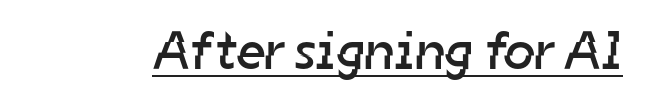
{"serif": "no", "bold": "no", "weight": "regular", "width": "normal", "stroke_contrast": "low", "x_height": "medium", "monospaced": "no", "underline": "yes", "letter_spacing": "normal", "letter_spacing_em": 0.0, "glyph_px": 54}
